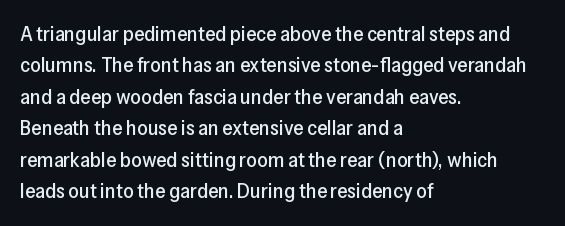
The image shows 21 px text type, upright; set left-aligned, normal line spacing (1.5x), normal letter spacing, not underlined.
